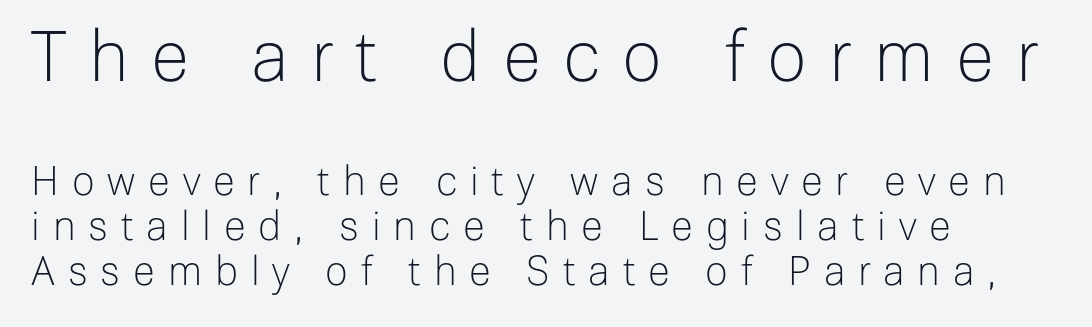
The image shows 70 px light sans-serif type, upright; set left-aligned, tight line spacing (1.13x), unusually wide letter spacing (+0.32 em), not underlined; the first (top) block is 1.75x larger; low stroke contrast and a medium x-height.
